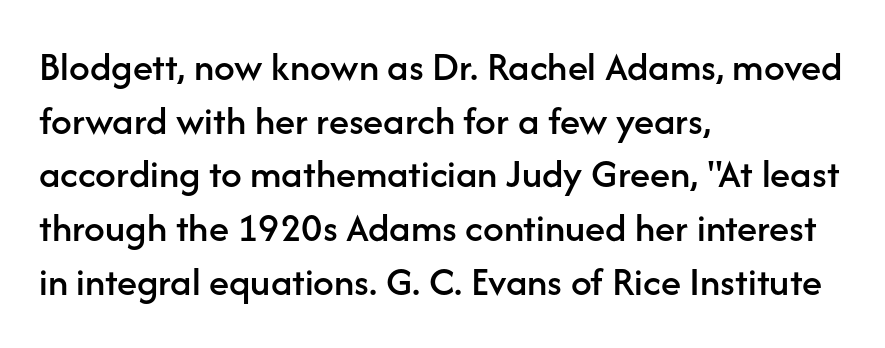
The letters advance in unequal steps, a hallmark of proportional type. The lines in this sample share a left origin and differ only in where they stop. Vertical strokes here are truly vertical. The lines sit at an ordinary, default distance from one another.
